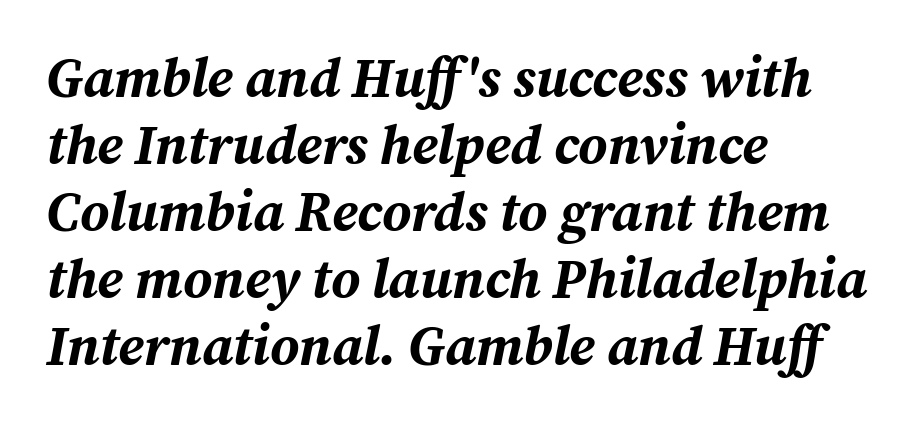
The axis of the letterforms is tilted away from vertical. As a designer I'd log this as weight 700, bold. In CSS terms this would be text-align: left. Lines of text with bare space underneath. The passage shown is typed in a proportional face where columns would drift.
